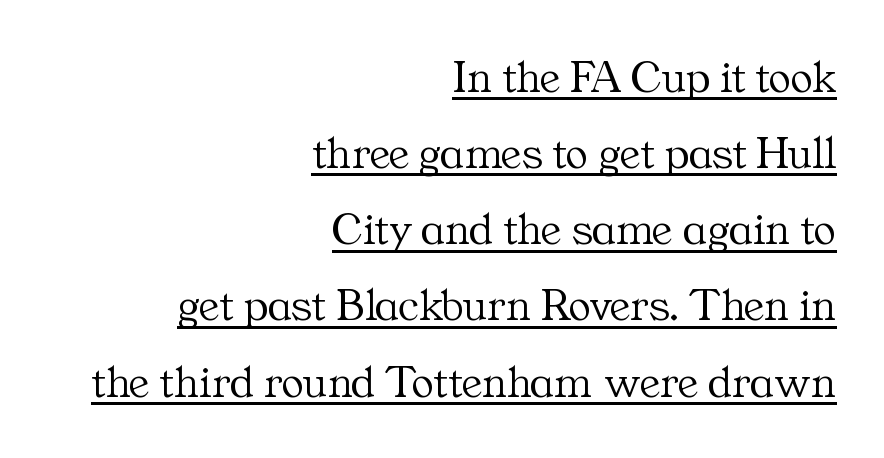
{"serif": "yes", "italic": "no", "bold": "no", "weight": "light", "width": "normal", "stroke_contrast": "medium", "x_height": "medium", "monospaced": "no", "underline": "yes", "align": "right", "line_spacing": "normal", "line_spacing_ratio": 1.62, "letter_spacing": "normal", "letter_spacing_em": 0.0, "glyph_px": 47}
